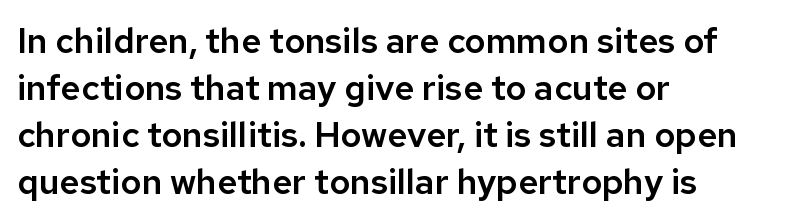
{"serif": "no", "italic": "no", "width": "normal", "stroke_contrast": "low", "x_height": "medium", "monospaced": "no", "underline": "no", "align": "left", "line_spacing": "normal", "line_spacing_ratio": 1.34, "letter_spacing": "normal", "letter_spacing_em": 0.0, "glyph_px": 35}
